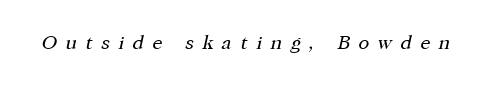
Q: Is the text bold? A: No.
Q: Is the text italic (slanted)? A: Yes, it leans right by about 12 degrees.
Q: Is the text underlined? A: No.
Q: Is the spacing between letters normal or unusually wide? A: Unusually wide.
